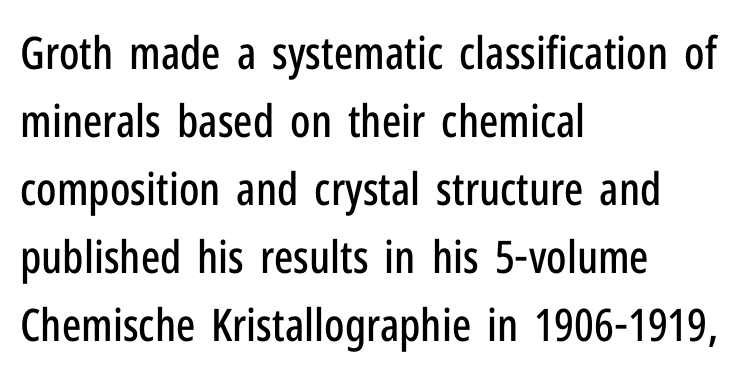
The image shows 45 px condensed sans-serif type, upright; set left-aligned, normal line spacing (1.51x), normal letter spacing, not underlined; low stroke contrast and a medium x-height.
